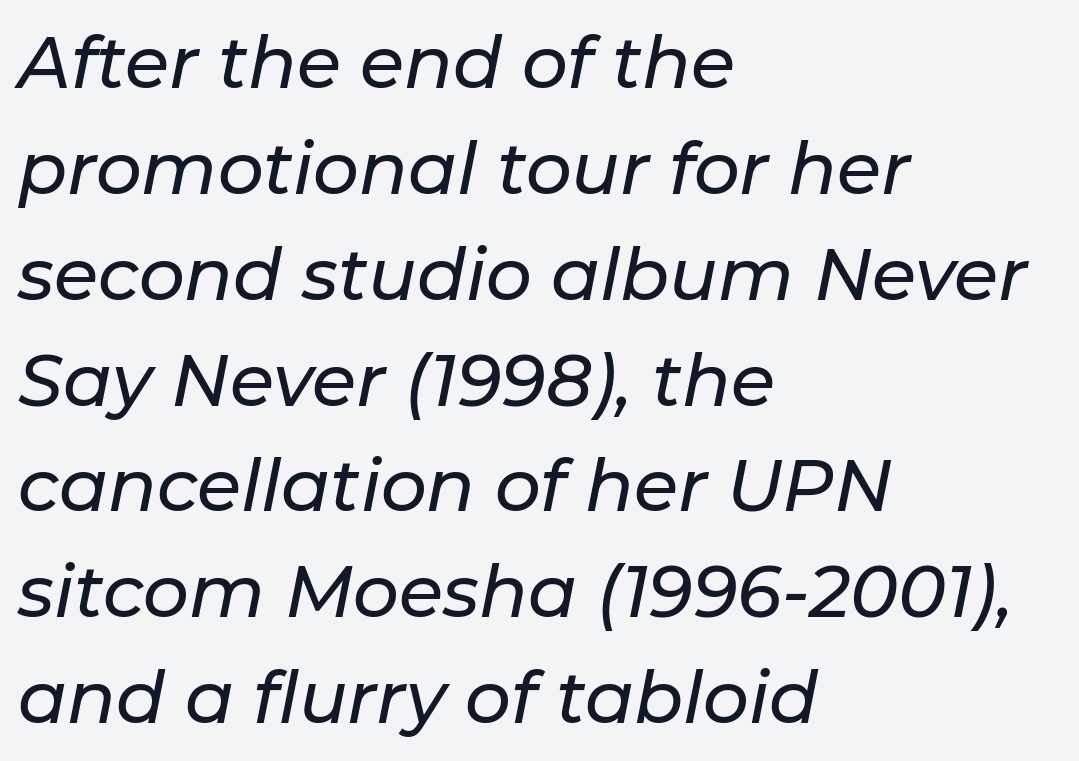
Q: Is the text italic (slanted)? A: Yes, it leans right by about 11 degrees.
Q: Is the text underlined? A: No.
Q: How is the paragraph aligned? A: Left-aligned.
Q: Is the spacing between letters normal or unusually wide? A: Normal.
Q: Is the spacing between lines tight, normal or loose? A: Normal.
Q: Width (condensed, normal, or wide)? A: Normal.
Q: Stroke contrast? A: Low.
Q: x-height? A: Medium.
Q: Monospaced? A: No.
